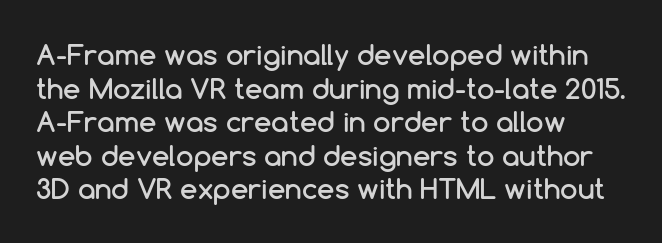
Q: Is the text italic (slanted)? A: No, it is upright.
Q: Is the typeface a serif or a sans-serif typeface? A: Sans-serif.
Q: Is the text underlined? A: No.
Q: How is the paragraph aligned? A: Left-aligned.
Q: Is the spacing between letters normal or unusually wide? A: Normal.
Q: Width (condensed, normal, or wide)? A: Normal.
Q: Stroke contrast? A: Low.
Q: x-height? A: Medium.
Q: Monospaced? A: No.
